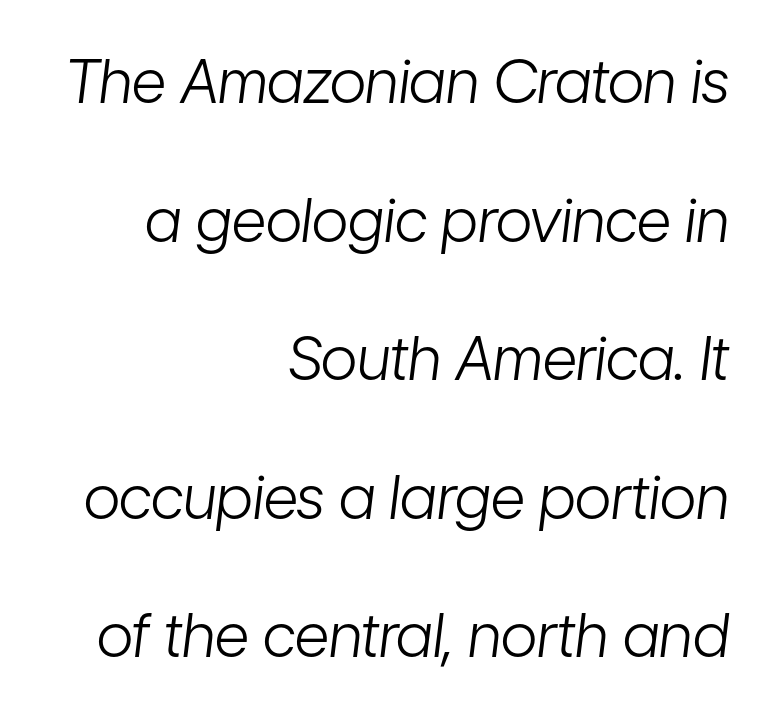
{"italic": "yes", "lean": "right", "slant_degrees": 7, "bold": "no", "weight": "light", "width": "condensed", "stroke_contrast": "low", "x_height": "medium", "monospaced": "no", "underline": "no", "align": "right", "line_spacing": "loose", "line_spacing_ratio": 2.31, "letter_spacing": "normal", "letter_spacing_em": 0.0, "glyph_px": 60}
